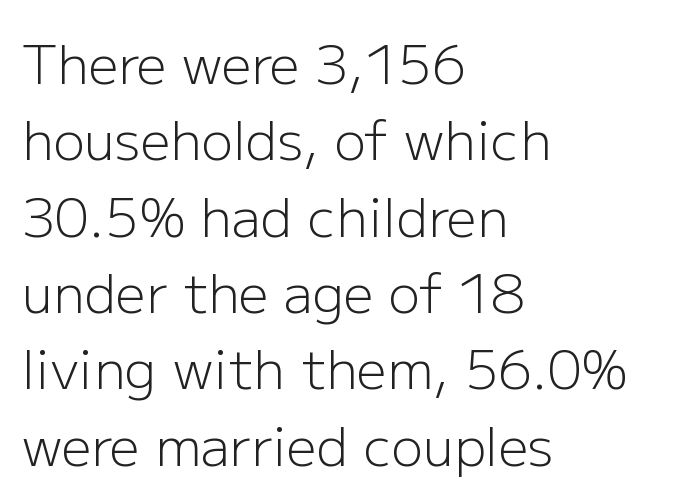
Short and long lines alike share a common starting point at left. You could not count columns in this text — the font is proportionally spaced. Descenders hang freely into open space. Each new line begins a customary step beneath the previous one. You could call the tracking neutral — neither tight nor loose.
